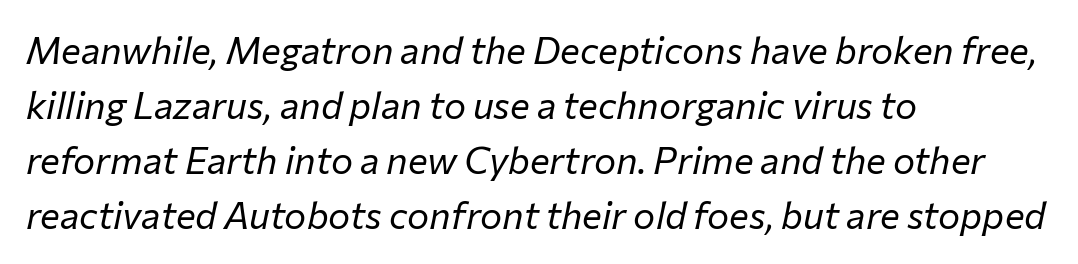
Q: Is the text bold? A: No.
Q: Is the text italic (slanted)? A: Yes, it leans right by about 12 degrees.
Q: Is the text underlined? A: No.
Q: How is the paragraph aligned? A: Left-aligned.
Q: Is the spacing between letters normal or unusually wide? A: Normal.
Q: Is the spacing between lines tight, normal or loose? A: Normal.
Q: Width (condensed, normal, or wide)? A: Normal.
Q: Stroke contrast? A: Low.
Q: x-height? A: Medium.
Q: Monospaced? A: No.
